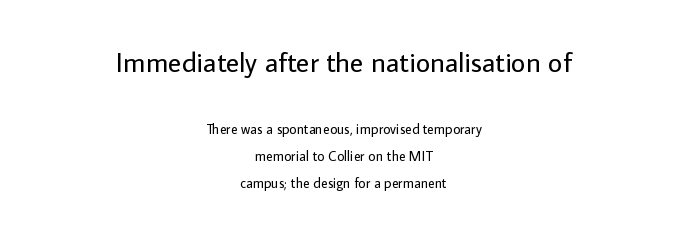
The image shows 28 px regular-weight sans-serif type, upright; set centered, loose line spacing (1.93x), normal letter spacing, not underlined; the first (top) block is 2.0x larger; low stroke contrast and a medium x-height.
